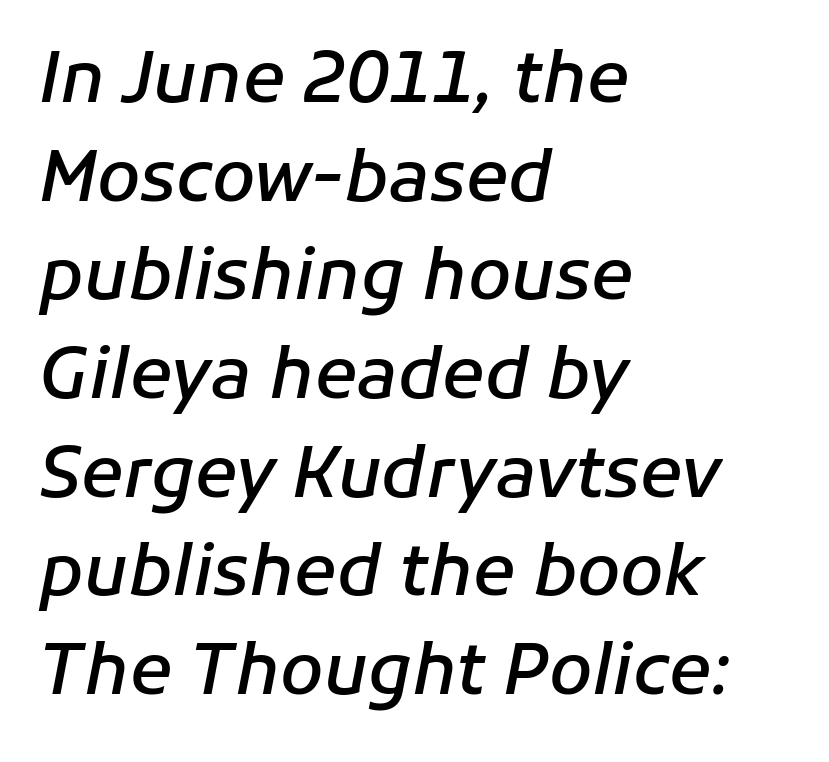
The vertical gap from one line to the next is medium. The letters advance in unequal steps, a hallmark of proportional type. The line texture is even and compact thanks to regular tracking. The letters are semibold — heavier than regular but short of a full bold. The rendering anchors every line to the left-hand side.
